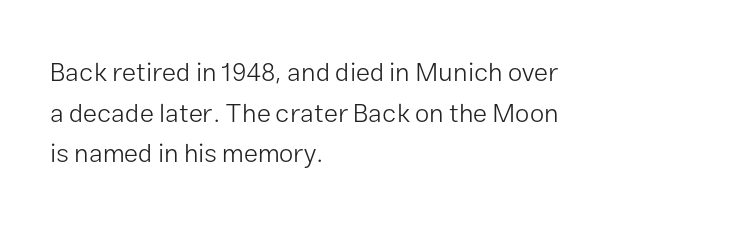
Q: Is the text bold? A: No.
Q: Is the text italic (slanted)? A: No, it is upright.
Q: Is the text underlined? A: No.
Q: How is the paragraph aligned? A: Left-aligned.
Q: Is the spacing between letters normal or unusually wide? A: Normal.
Q: Is the spacing between lines tight, normal or loose? A: Normal.
